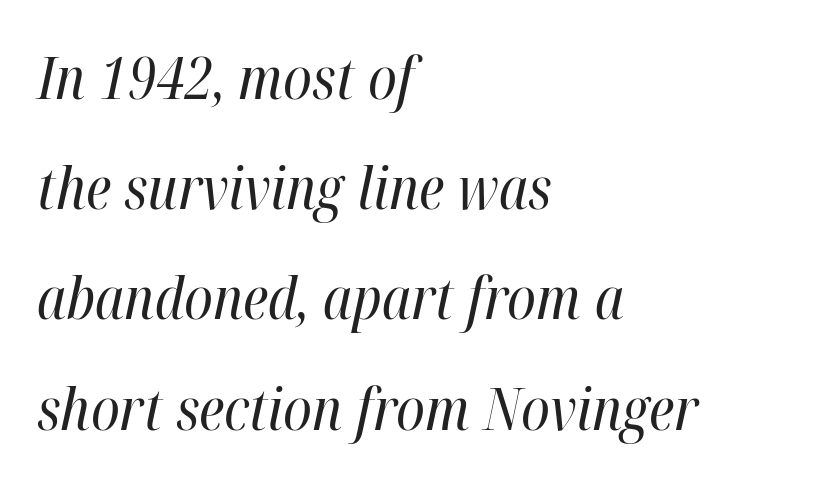
{"italic": "yes", "lean": "right", "slant_degrees": 12, "bold": "no", "weight": "regular", "width": "condensed", "stroke_contrast": "high", "x_height": "medium", "monospaced": "no", "underline": "no", "align": "left", "line_spacing": "loose", "line_spacing_ratio": 1.9, "letter_spacing": "normal", "letter_spacing_em": 0.0, "glyph_px": 58}
